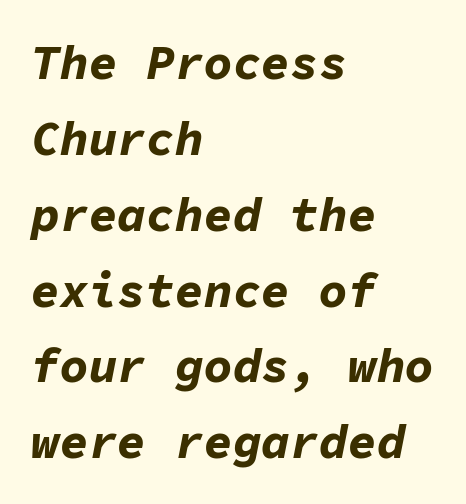
The image shows 48 px bold type, italic (leaning right), monospaced; set left-aligned, normal line spacing (1.58x), normal letter spacing, not underlined; low stroke contrast and a medium x-height.
